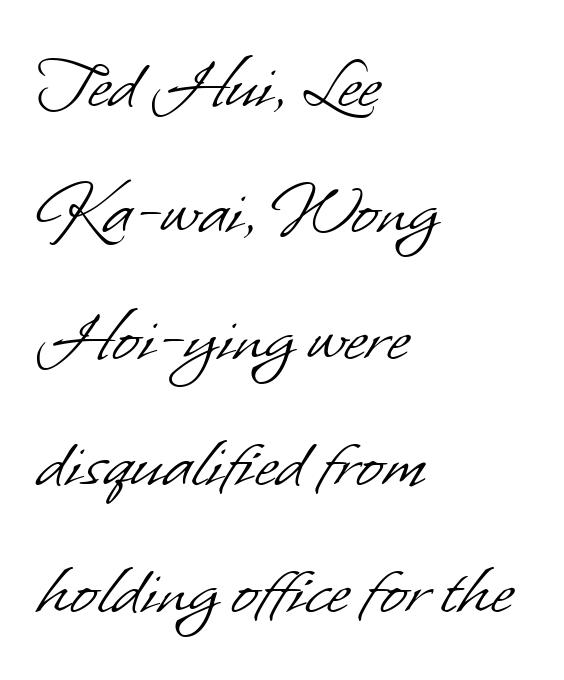
Q: Is the text bold? A: No.
Q: Is the typeface a serif or a sans-serif typeface? A: Sans-serif.
Q: Is the text underlined? A: No.
Q: How is the paragraph aligned? A: Left-aligned.
Q: Is the spacing between letters normal or unusually wide? A: Normal.
Q: Is the spacing between lines tight, normal or loose? A: Normal.
Q: Width (condensed, normal, or wide)? A: Normal.
Q: Stroke contrast? A: Low.
Q: x-height? A: Small.
Q: Monospaced? A: No.
